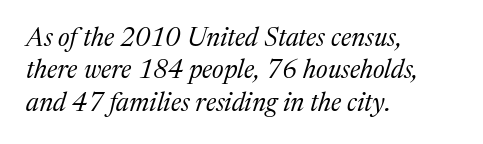
{"italic": "yes", "lean": "right", "slant_degrees": 17, "bold": "no", "underline": "no", "align": "left", "line_spacing": "normal", "line_spacing_ratio": 1.25, "letter_spacing": "normal", "letter_spacing_em": 0.0, "glyph_px": 26}
